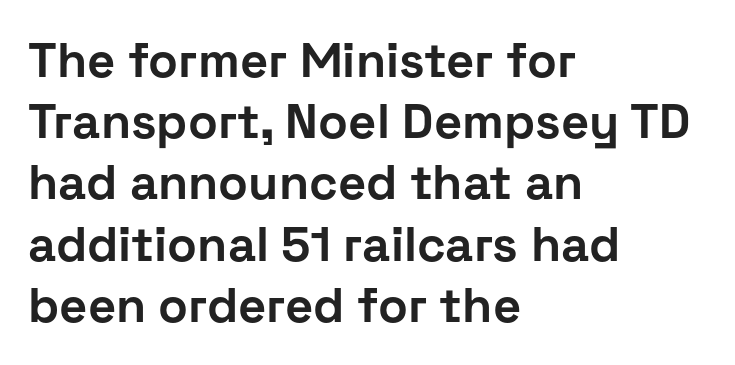
{"serif": "no", "italic": "no", "bold": "yes", "weight": "bold", "width": "normal", "stroke_contrast": "low", "x_height": "medium", "monospaced": "no", "underline": "no", "align": "left", "line_spacing": "normal", "line_spacing_ratio": 1.25, "letter_spacing": "normal", "letter_spacing_em": 0.0, "glyph_px": 49}
